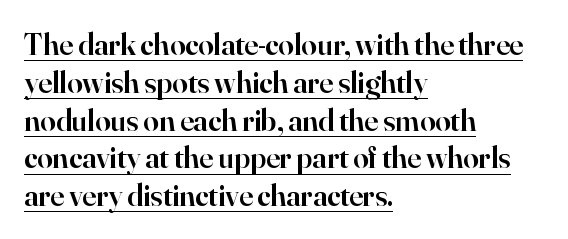
All the whitespace from short lines collects on the right. Italic: no, the glyphs are upright roman. Serif or sans? Serif — the stroke terminals have little feet. Is this a fixed-width face? No — the glyphs have proportional, varying widths. What stands out about the letter spacing? Nothing — it is the standard amount. Typographic density is moderately raised because the face is semibold.
